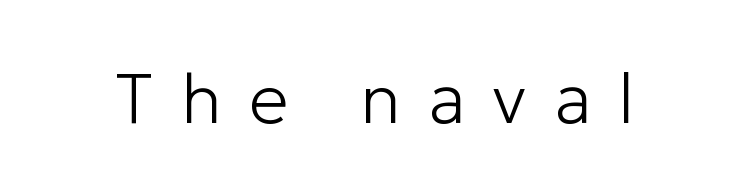
Q: Is the text bold? A: No.
Q: Is the text italic (slanted)? A: No, it is upright.
Q: Is the typeface a serif or a sans-serif typeface? A: Sans-serif.
Q: Is the text underlined? A: No.
Q: Is the spacing between letters normal or unusually wide? A: Unusually wide.
Q: Width (condensed, normal, or wide)? A: Normal.
Q: Stroke contrast? A: Low.
Q: x-height? A: Medium.
Q: Monospaced? A: No.
